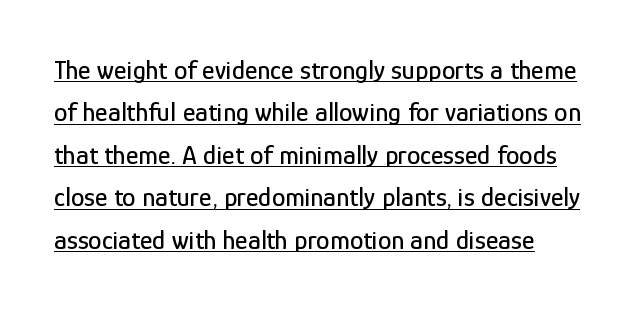
The image shows 27 px text type, upright; set normal line spacing (1.57x), normal letter spacing, underlined.
